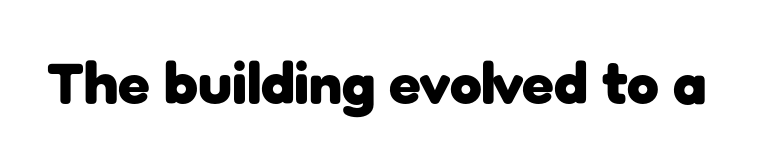
The image shows 58 px heavy sans-serif type, upright; set normal letter spacing, not underlined; low stroke contrast and a medium x-height.
